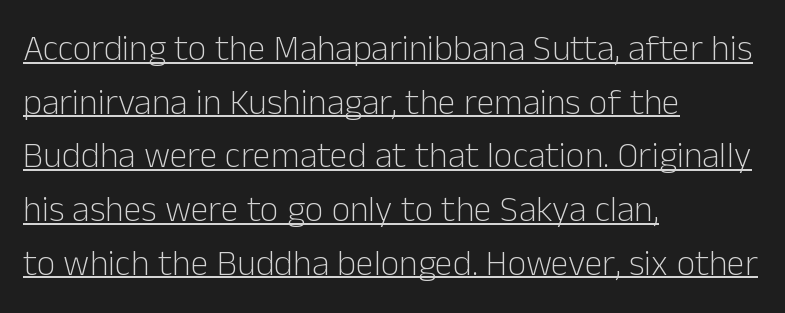
The image shows 36 px light sans-serif type, upright; set left-aligned, normal line spacing (1.49x), normal letter spacing, underlined; low stroke contrast and a medium x-height.
